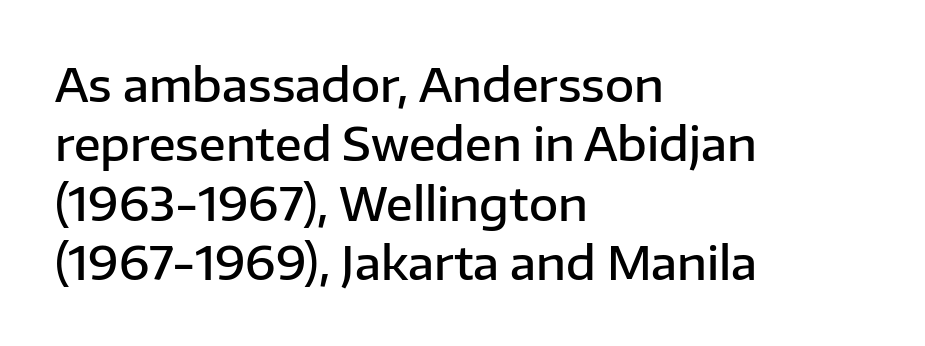
The image shows 45 px semibold sans-serif type, upright; set left-aligned, normal line spacing (1.32x), normal letter spacing, not underlined; low stroke contrast and a medium x-height.
